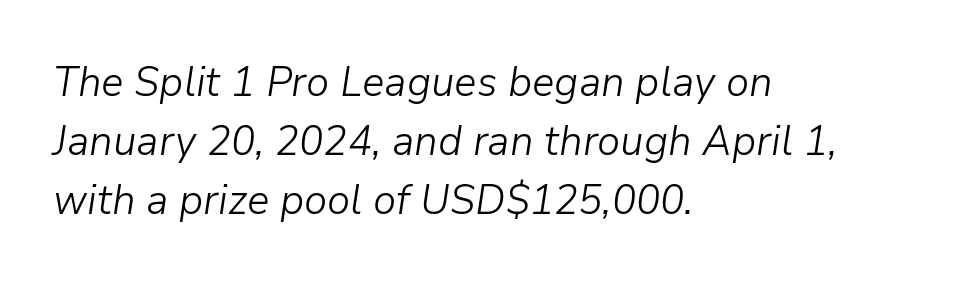
Ink coverage per letter is moderate at most. Varying glyph widths throughout — classic text-font behaviour. The passage shown has conventional tracking throughout. The glyphs are unaccompanied by any horizontal stroke below them. The rendering uses a moderate line-height, typical for paragraphs.
